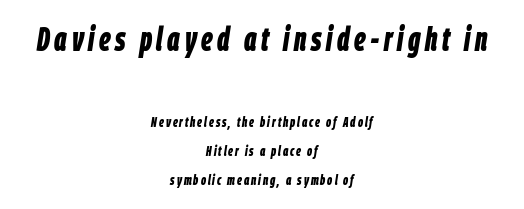
On the weight axis this lands at bold, roughly 700. Style check: oblique. Line starts and ends both wander, symmetrically. Typesetter's note — upper block bumped up in size, lower block left smaller. The passage shown is not underscored anywhere.
